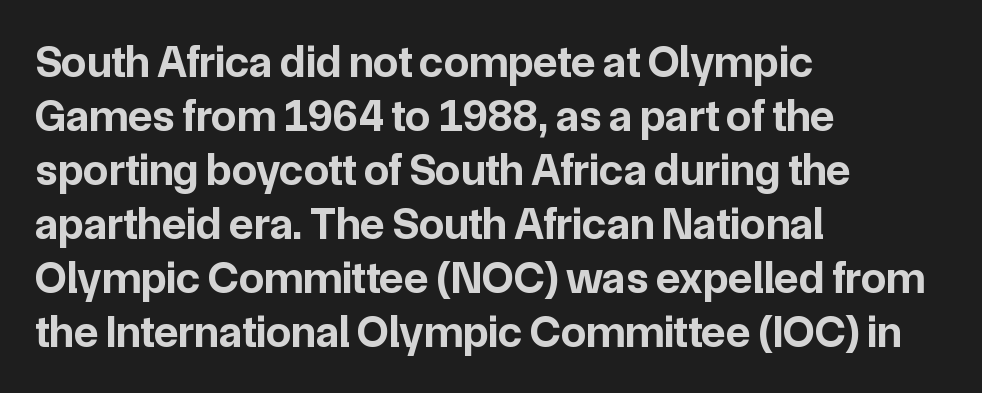
{"serif": "no", "italic": "no", "bold": "yes", "weight": "bold", "width": "normal", "stroke_contrast": "low", "x_height": "medium", "monospaced": "no", "underline": "no", "align": "left", "line_spacing_ratio": 1.2, "letter_spacing": "normal", "letter_spacing_em": 0.0, "glyph_px": 45}
